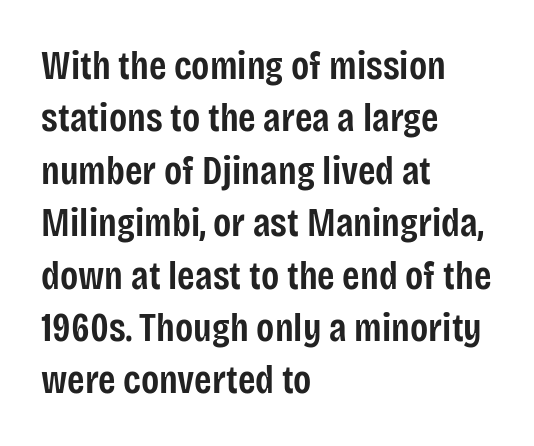
The image shows 40 px semibold, condensed sans-serif type, upright; set left-aligned, normal line spacing (1.31x), normal letter spacing, not underlined; low stroke contrast and a large x-height.
